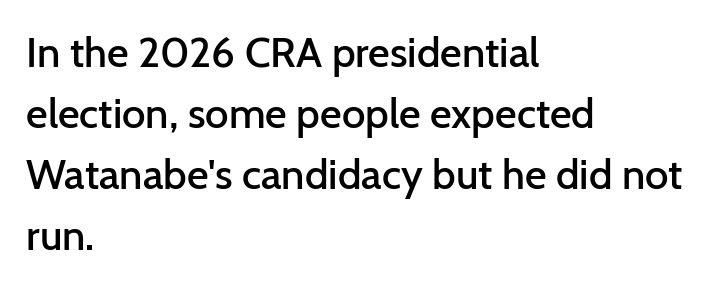
The image shows 42 px semibold sans-serif type, upright; set left-aligned, normal line spacing (1.45x), normal letter spacing, not underlined; low stroke contrast and a medium x-height.
